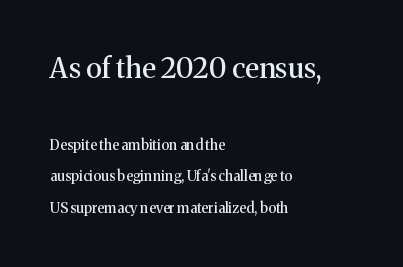
The glyphs in this specimen are seriffed. Descenders are the only things crossing below the line. These lines were composed using upright roman letters. The more generous point size was reserved for the upper chunk.
